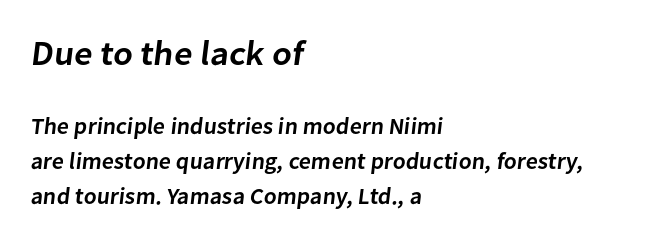
Looks like regular typesetting: each glyph gets only the width it needs. This layout puts the oversized block above and the modest block below. Compared with typical paragraphs, the rows here are spaced about the same. The type is set solid horizontally, with unmodified tracking.
